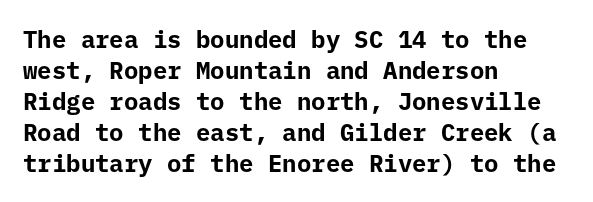
The image shows 24 px bold type, upright; set left-aligned, normal line spacing (1.29x), normal letter spacing, not underlined.
